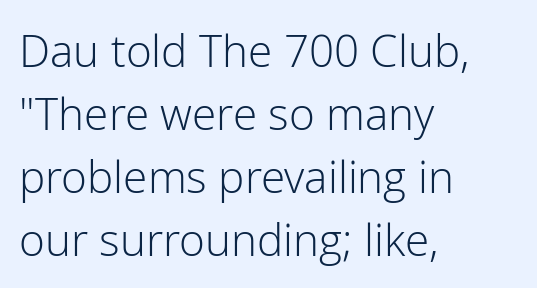
The letters advance in unequal steps, a hallmark of proportional type. The zone under the glyphs is completely vacant. The space between consecutive lines is moderate. The letters sit at their default tracking, neither squeezed nor spread. One-word summary of the alignment: left.
